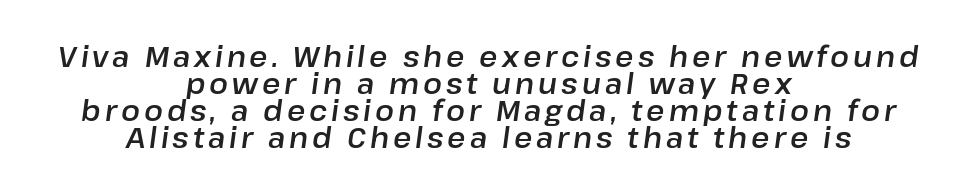
Q: Is the text italic (slanted)? A: Yes, it leans right by about 8 degrees.
Q: Is the text underlined? A: No.
Q: How is the paragraph aligned? A: Centered.
Q: Is the spacing between lines tight, normal or loose? A: Tight.
Q: Width (condensed, normal, or wide)? A: Normal.
Q: Stroke contrast? A: Low.
Q: x-height? A: Medium.
Q: Monospaced? A: No.
